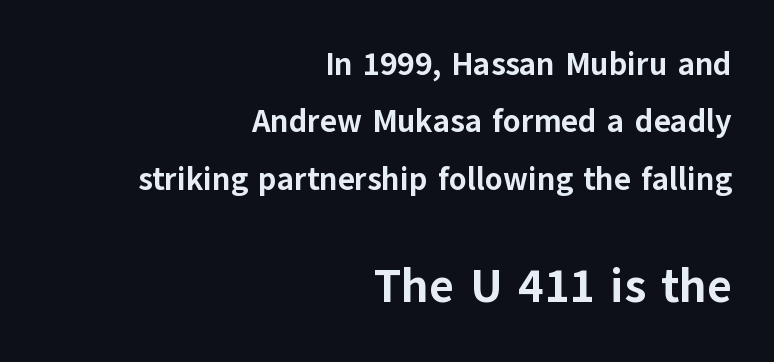
Q: Is the text bold? A: Yes.
Q: Is the text italic (slanted)? A: No, it is upright.
Q: Is the typeface a serif or a sans-serif typeface? A: Sans-serif.
Q: Is the text underlined? A: No.
Q: How is the paragraph aligned? A: Right-aligned.
Q: Is the spacing between letters normal or unusually wide? A: Normal.
Q: Which block of text is set in a larger size, the first (top) or the second (bottom)? A: The second (bottom) one.
Q: Width (condensed, normal, or wide)? A: Normal.
Q: Stroke contrast? A: Low.
Q: x-height? A: Medium.
Q: Monospaced? A: No.
